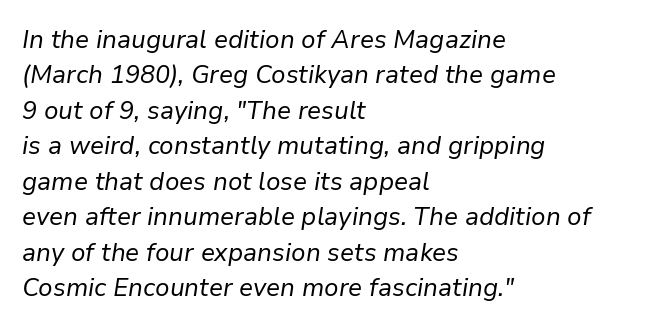
Check under the words: just untouched page. A typesetter would call this leading conventional body-copy spacing. Is the type slanted? Yes — the strokes lean at a clear angle. The letters look calm and open, with moderate or lighter stems. Tracking here is standard; glyphs follow each other at the usual distance.
